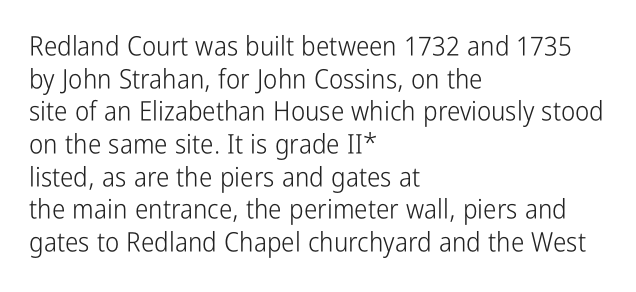
{"italic": "no", "bold": "no", "underline": "no", "align": "left", "line_spacing_ratio": 1.21, "letter_spacing": "normal", "letter_spacing_em": 0.0, "glyph_px": 27}
